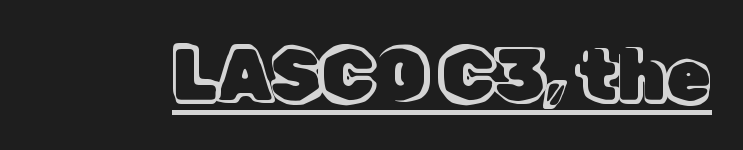
You can tell it's not italic because the verticals are truly vertical. Standard letterfit; no display-style spreading of the glyphs. Proportional: the letters do not fall into vertical columns. A typographer would call this underscored text.
